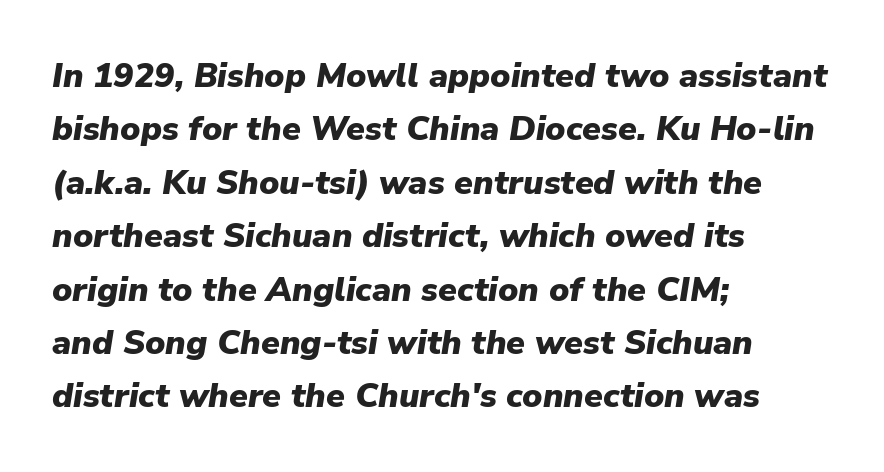
The image shows 34 px heavy type, italic (leaning right); set left-aligned, normal line spacing (1.57x), normal letter spacing, not underlined; low stroke contrast and a medium x-height.
